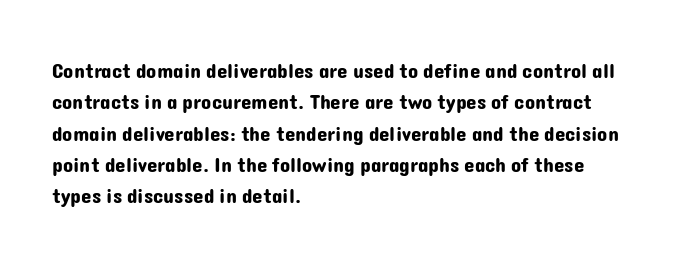
{"italic": "no", "underline": "no", "align": "left", "line_spacing": "normal", "line_spacing_ratio": 1.49, "letter_spacing": "normal", "letter_spacing_em": 0.0, "glyph_px": 21}
